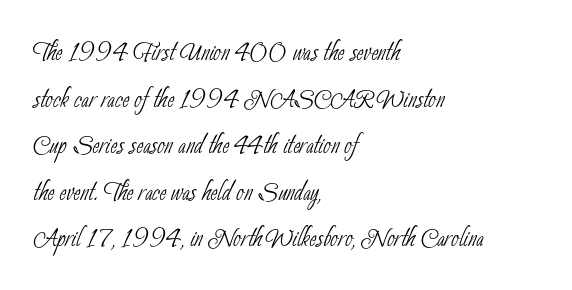
{"serif": "no", "bold": "no", "weight": "thin", "width": "condensed", "stroke_contrast": "low", "x_height": "small", "monospaced": "no", "underline": "no", "align": "left", "line_spacing": "normal", "line_spacing_ratio": 1.41, "letter_spacing": "normal", "letter_spacing_em": 0.0, "glyph_px": 33}
